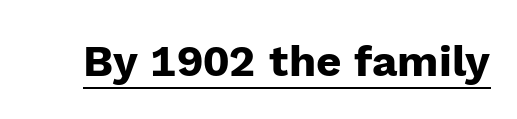
{"serif": "no", "italic": "no", "bold": "yes", "weight": "heavy", "width": "normal", "stroke_contrast": "low", "x_height": "medium", "monospaced": "no", "underline": "yes", "letter_spacing": "normal", "letter_spacing_em": 0.0, "glyph_px": 44}
